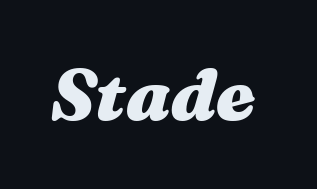
{"italic": "yes", "lean": "right", "slant_degrees": 16, "bold": "yes", "weight": "heavy", "width": "wide", "stroke_contrast": "medium", "x_height": "medium", "monospaced": "no", "underline": "no", "letter_spacing": "normal", "letter_spacing_em": 0.0, "glyph_px": 71}
